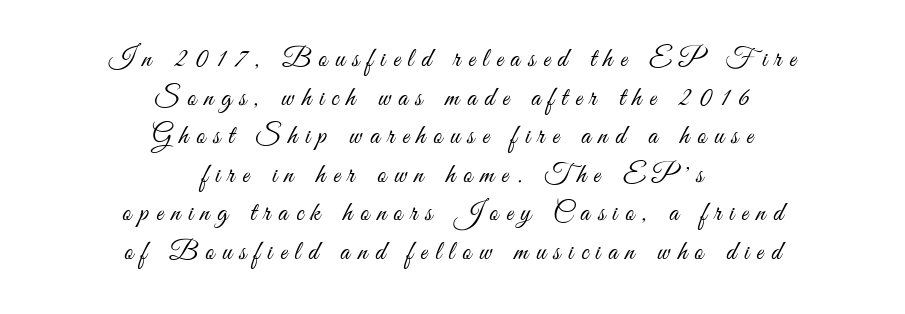
Q: Is the text bold? A: No.
Q: Is the text italic (slanted)? A: Yes.
Q: Is the text underlined? A: No.
Q: How is the paragraph aligned? A: Centered.
Q: Is the spacing between letters normal or unusually wide? A: Unusually wide.
Q: Is the spacing between lines tight, normal or loose? A: Normal.
